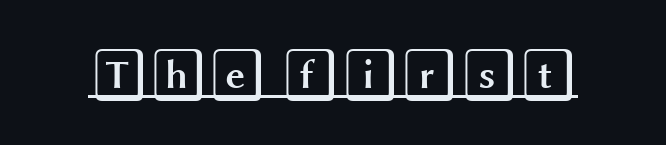
The image shows 54 px wide type, upright; set normal letter spacing, underlined; a large x-height.
